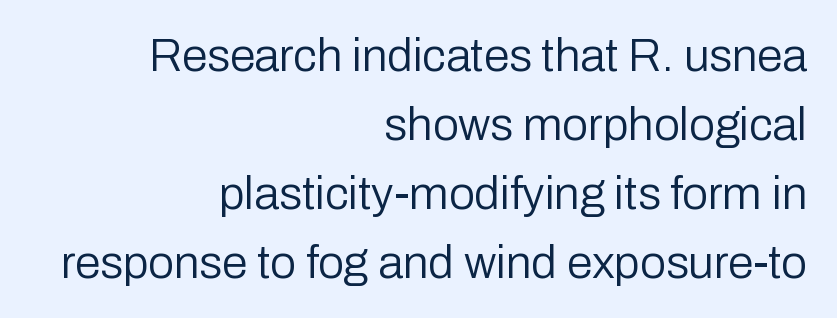
{"serif": "no", "italic": "no", "bold": "no", "weight": "regular", "width": "normal", "stroke_contrast": "low", "x_height": "medium", "monospaced": "no", "underline": "no", "align": "right", "line_spacing": "normal", "line_spacing_ratio": 1.5, "letter_spacing": "normal", "letter_spacing_em": 0.0, "glyph_px": 46}
